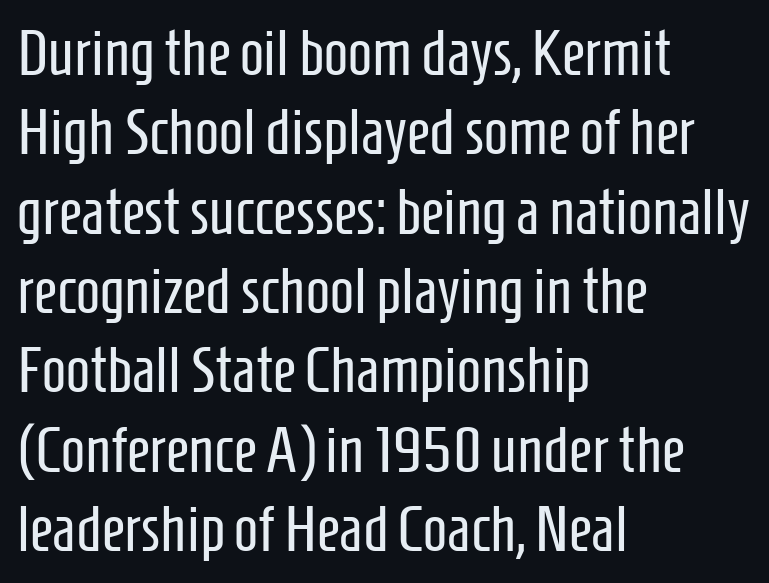
The image shows 64 px regular-weight, condensed sans-serif type, upright; set left-aligned, line spacing 1.24x, normal letter spacing, not underlined; low stroke contrast and a medium x-height.
